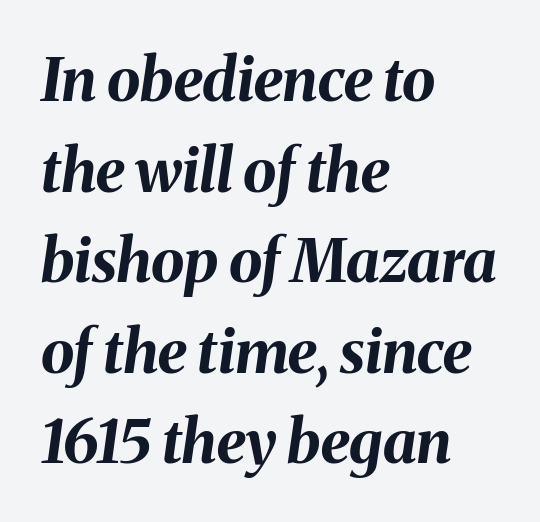
Only glyphs here, with clear space below each row. Summary of vertical rhythm: regular, with standard interline spacing. Here the designer chose a conventional face with non-uniform glyph widths. Every character sits at an angle, as italics do. The face used here has the dense, thick strokes of a bold.
